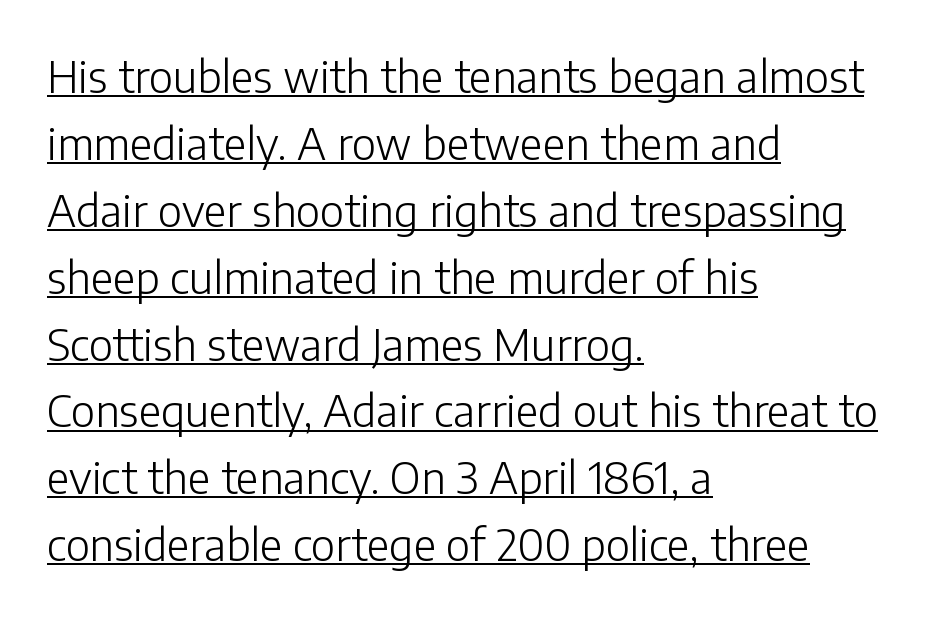
In terms of letterspacing, this is plain default setting. Does the leading feel generous? No, just average. Quick note: not italic, upright. If you drew a ruler down the left edge, every line would touch it. Spacing verdict: proportional, widths tailored to each character. Honestly, the underline is the first thing you notice here.
